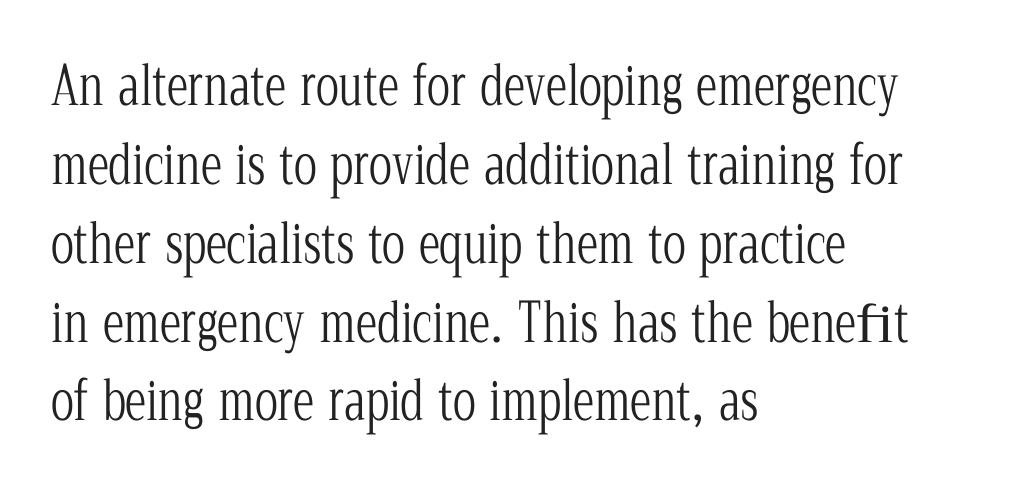
Plain, unruled lines of type. Tracking value appears to be zero — textbook default spacing. In terms of leading, this rendering sits right in the middle. Weight: in the light-to-regular range. Style check: upright.
